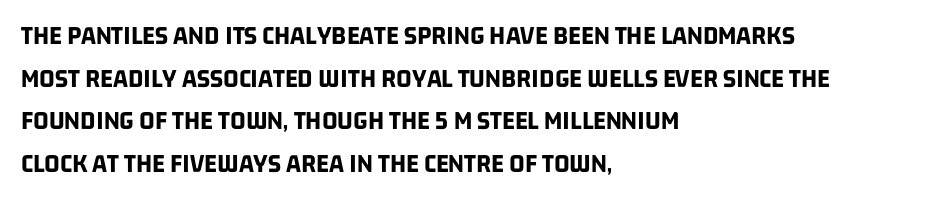
Q: Is the text bold? A: Yes.
Q: Is the text underlined? A: No.
Q: How is the paragraph aligned? A: Left-aligned.
Q: Is the spacing between letters normal or unusually wide? A: Normal.
Q: Is the spacing between lines tight, normal or loose? A: Normal.
